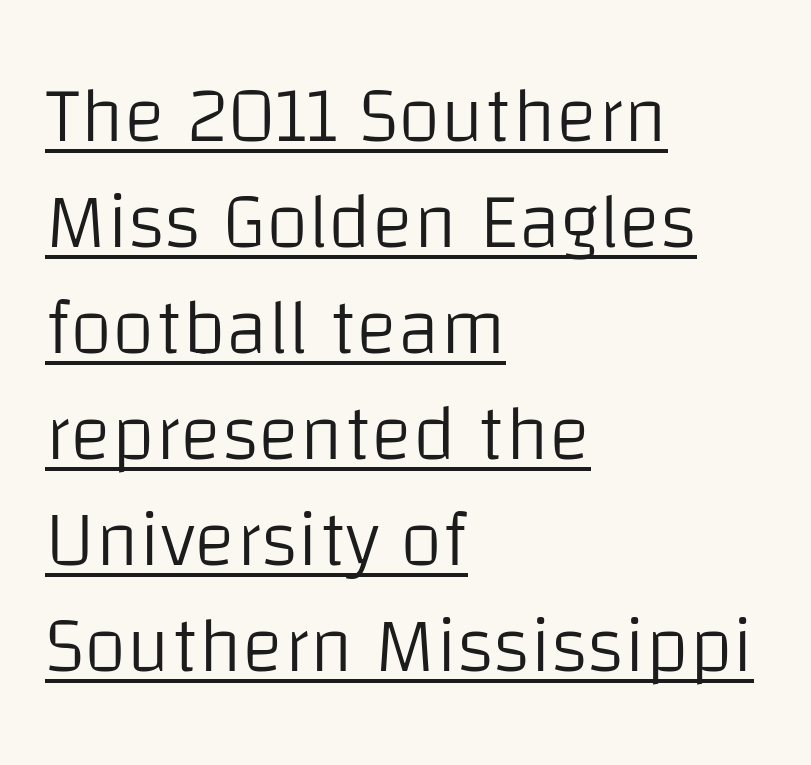
Q: Is the text bold? A: No.
Q: Is the text italic (slanted)? A: No, it is upright.
Q: Is the typeface a serif or a sans-serif typeface? A: Sans-serif.
Q: Is the text underlined? A: Yes.
Q: How is the paragraph aligned? A: Left-aligned.
Q: Is the spacing between letters normal or unusually wide? A: Normal.
Q: Is the spacing between lines tight, normal or loose? A: Normal.
Q: Width (condensed, normal, or wide)? A: Normal.
Q: Stroke contrast? A: Low.
Q: x-height? A: Large.
Q: Monospaced? A: No.
